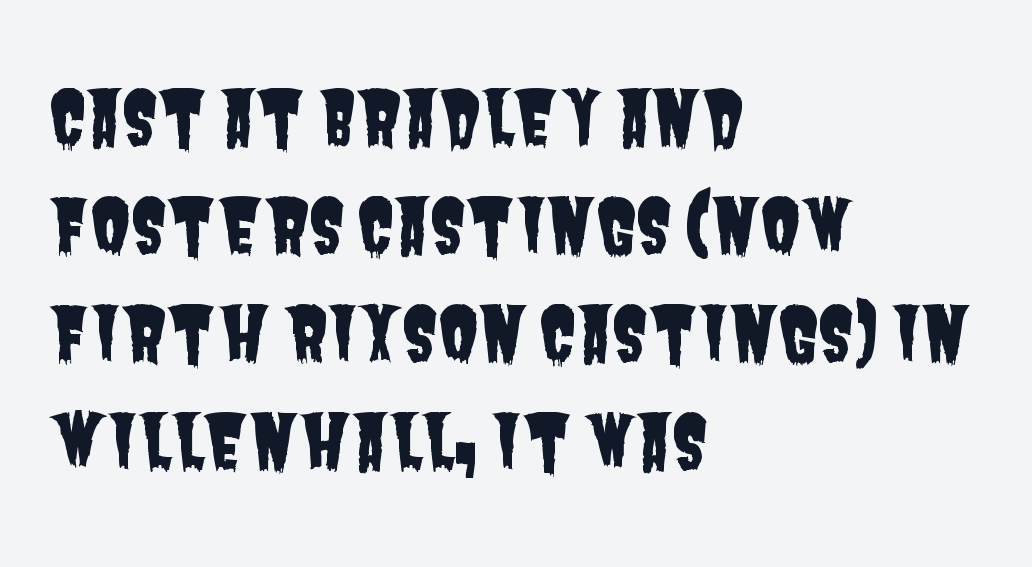
{"serif": "no", "width": "condensed", "stroke_contrast": "low", "x_height": "large", "monospaced": "no", "underline": "no", "align": "left", "line_spacing": "normal", "line_spacing_ratio": 1.46, "letter_spacing": "normal", "letter_spacing_em": 0.0, "glyph_px": 74}
